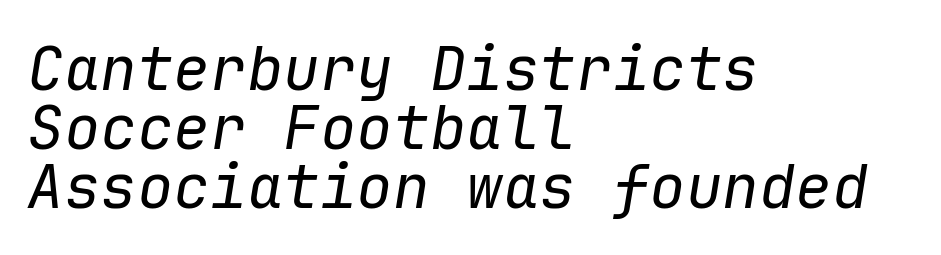
The image shows 61 px regular-weight type, italic (leaning right), monospaced; set left-aligned, tight line spacing (0.97x), normal letter spacing, not underlined; low stroke contrast and a medium x-height.
